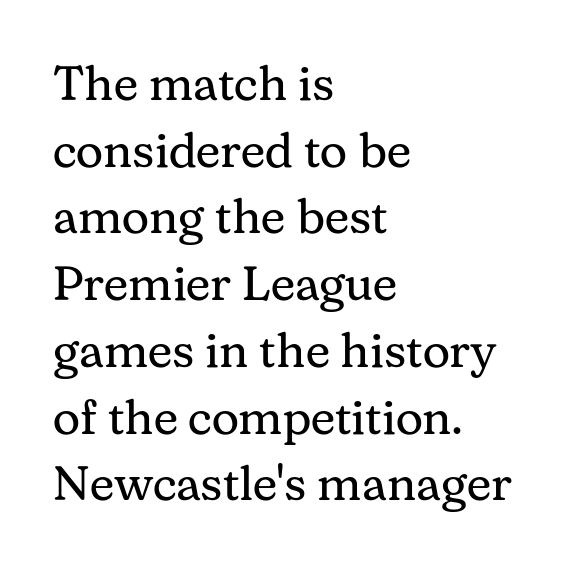
{"serif": "yes", "italic": "no", "bold": "no", "weight": "regular", "width": "normal", "stroke_contrast": "medium", "x_height": "medium", "monospaced": "no", "underline": "no", "align": "left", "line_spacing": "normal", "line_spacing_ratio": 1.39, "letter_spacing": "normal", "letter_spacing_em": 0.0, "glyph_px": 48}
